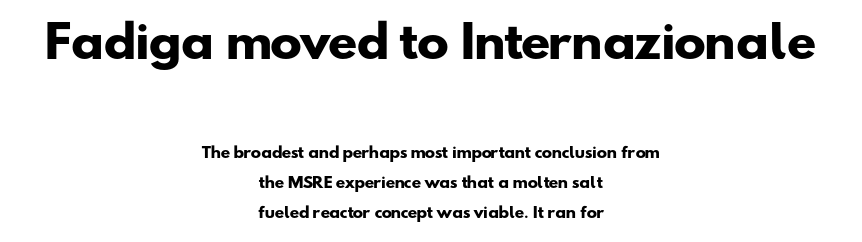
{"serif": "no", "bold": "yes", "weight": "heavy", "width": "wide", "stroke_contrast": "low", "x_height": "small", "monospaced": "no", "underline": "no", "align": "center", "line_spacing": "loose", "line_spacing_ratio": 2.13, "letter_spacing": "normal", "letter_spacing_em": 0.0, "larger_block": "first", "size_ratio": 3.07, "glyph_px": 43}
